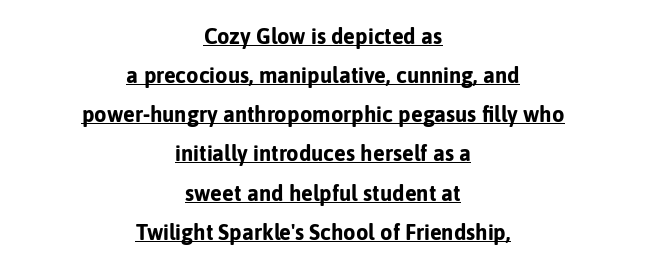
Q: Is the text bold? A: Yes.
Q: Is the text italic (slanted)? A: No, it is upright.
Q: Is the text underlined? A: Yes.
Q: How is the paragraph aligned? A: Centered.
Q: Is the spacing between letters normal or unusually wide? A: Normal.
